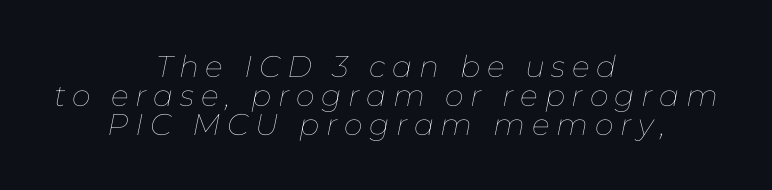
The rendering uses natural spacing where letterforms have individual widths. The passage shown has open, widely tracked lettering throughout. Whoever set this chose condensed vertical rhythm over breathing room. The typography opts for an oblique posture over an upright one. Each line is balanced around a shared central axis. Beneath every word, the page is bare.
